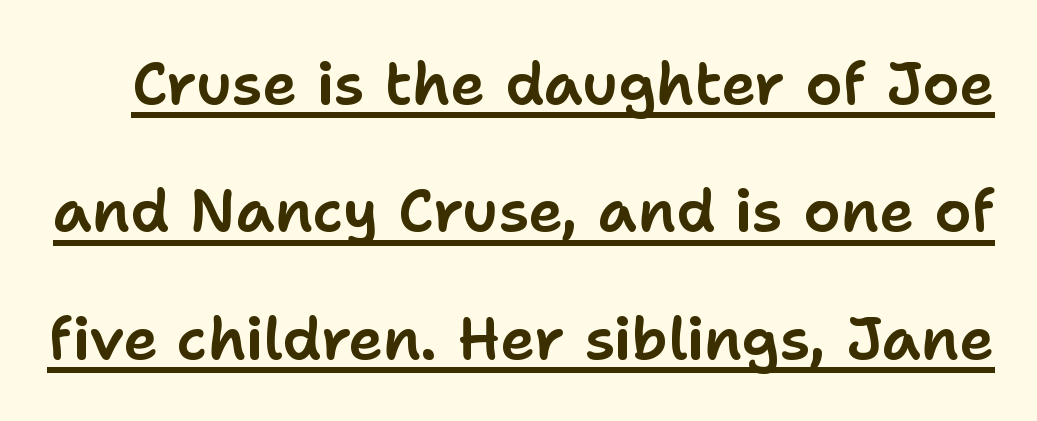
{"serif": "no", "italic": "no", "width": "normal", "stroke_contrast": "low", "x_height": "medium", "monospaced": "no", "underline": "yes", "line_spacing": "loose", "line_spacing_ratio": 2.16, "letter_spacing": "normal", "letter_spacing_em": 0.0, "glyph_px": 59}
